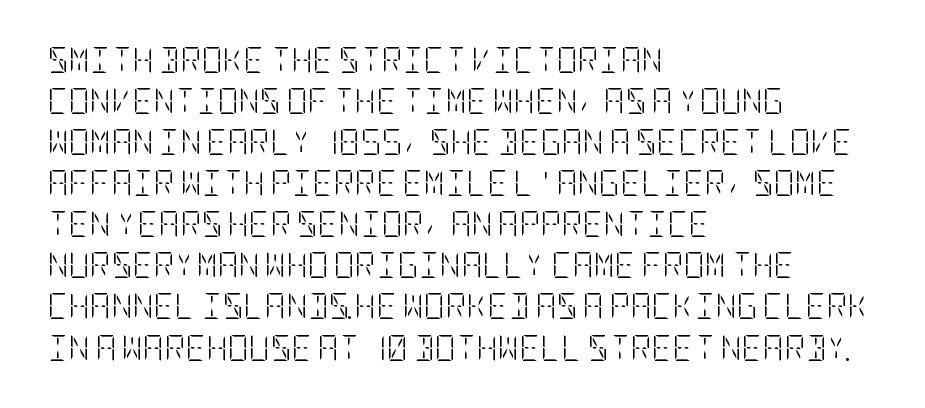
The words here are not underlined. Unbolded letterforms with no extra heft. Quick note: interline space is typical. These lines stack with their left ends in a neat column. Ordinary non-slanted type is in use. Here the glyphs are tracked normally, forming tight word shapes.
